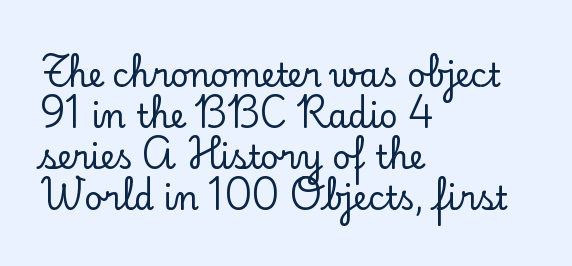
Q: Is the text italic (slanted)? A: No, it is upright.
Q: Is the typeface a serif or a sans-serif typeface? A: Serif.
Q: Is the text underlined? A: No.
Q: How is the paragraph aligned? A: Left-aligned.
Q: Is the spacing between letters normal or unusually wide? A: Normal.
Q: Is the spacing between lines tight, normal or loose? A: Normal.
Q: Width (condensed, normal, or wide)? A: Normal.
Q: Stroke contrast? A: Low.
Q: x-height? A: Small.
Q: Monospaced? A: No.
